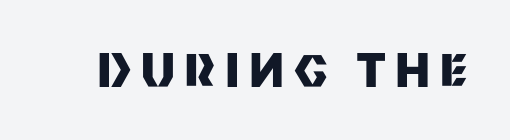
The image shows 45 px heavy sans-serif type, upright; set unusually wide letter spacing (+0.22 em), not underlined; medium stroke contrast and a large x-height.
